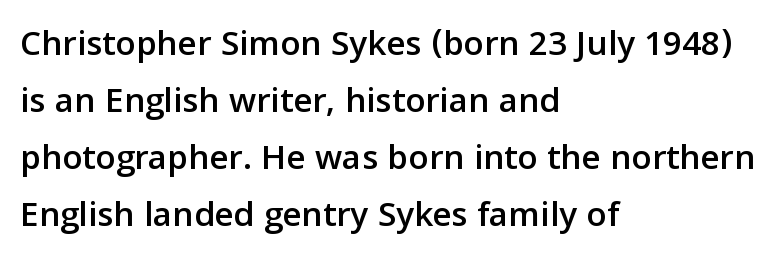
{"serif": "no", "italic": "no", "width": "normal", "stroke_contrast": "low", "x_height": "medium", "monospaced": "no", "underline": "no", "align": "left", "line_spacing": "normal", "line_spacing_ratio": 1.54, "letter_spacing": "normal", "letter_spacing_em": 0.0, "glyph_px": 37}
